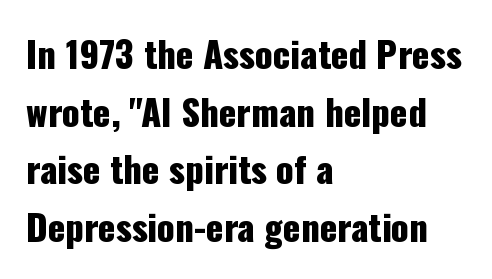
The image shows 36 px condensed sans-serif type, upright; set left-aligned, normal line spacing (1.6x), normal letter spacing, not underlined; low stroke contrast and a medium x-height.
